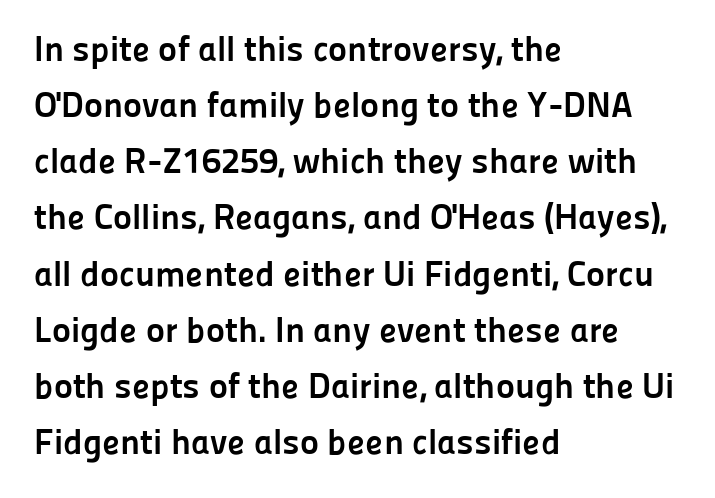
{"serif": "no", "italic": "no", "bold": "yes", "weight": "semibold", "width": "normal", "stroke_contrast": "low", "x_height": "medium", "monospaced": "no", "underline": "no", "align": "left", "line_spacing": "normal", "line_spacing_ratio": 1.56, "letter_spacing": "normal", "letter_spacing_em": 0.0, "glyph_px": 36}
